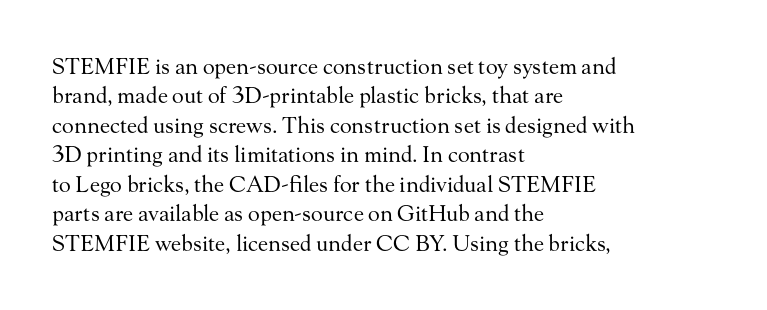
The image shows 22 px text type, upright; set left-aligned, normal line spacing (1.34x), normal letter spacing, not underlined.
